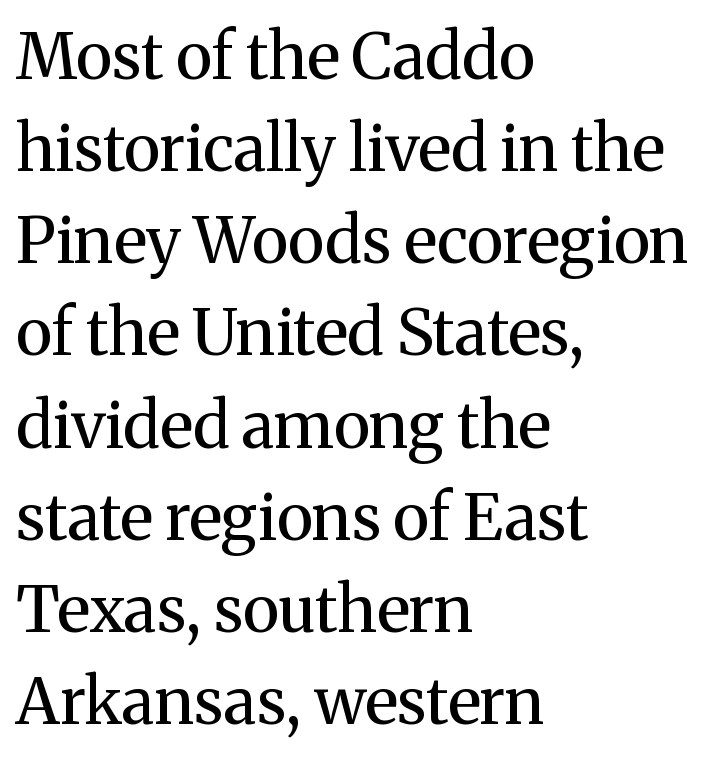
Letterform terminals end in serifs throughout the passage. Each letter keeps its own natural width here, so spacing adapts to shape. The passage shown is not bold in any degree. Unlike italic type, these characters show no tilt at all. Letters rest on an invisible, unmarked baseline.
